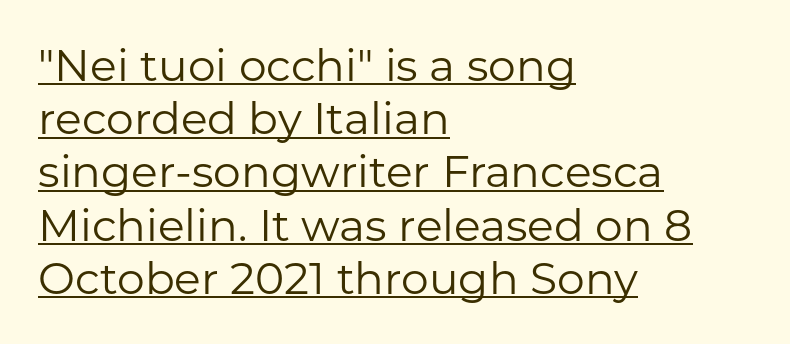
{"serif": "no", "italic": "no", "bold": "no", "weight": "regular", "width": "normal", "stroke_contrast": "low", "x_height": "medium", "monospaced": "no", "underline": "yes", "align": "left", "line_spacing_ratio": 1.21, "letter_spacing": "normal", "letter_spacing_em": 0.0, "glyph_px": 44}
